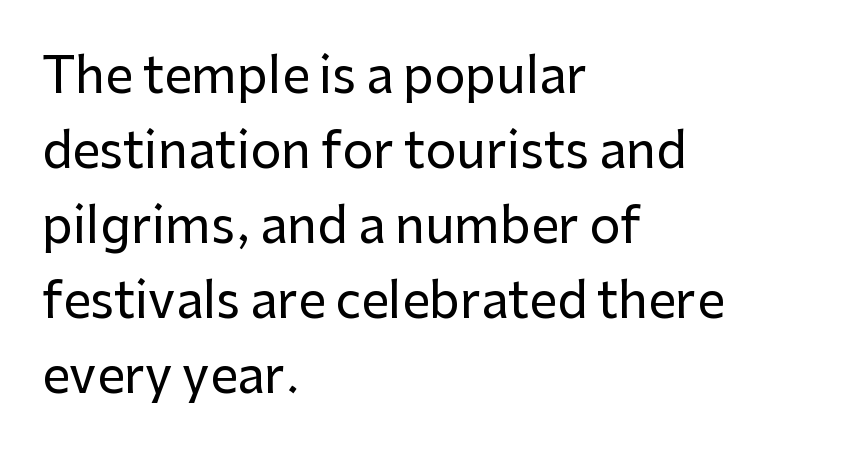
Think of a printed novel: that variable character pitch is what you see here. The rows are spaced the way most documents space them. No extra tracking has been applied to these lines. This rendering features lettering with no underline. You can tell it's not italic because the verticals are truly vertical.
